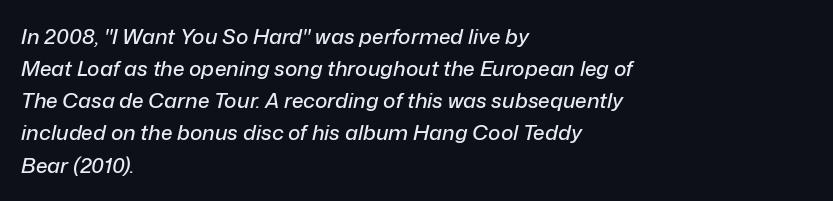
Q: Is the text italic (slanted)? A: Yes, it leans right by about 12 degrees.
Q: Is the text underlined? A: No.
Q: How is the paragraph aligned? A: Left-aligned.
Q: Is the spacing between letters normal or unusually wide? A: Normal.
Q: Is the spacing between lines tight, normal or loose? A: Normal.
